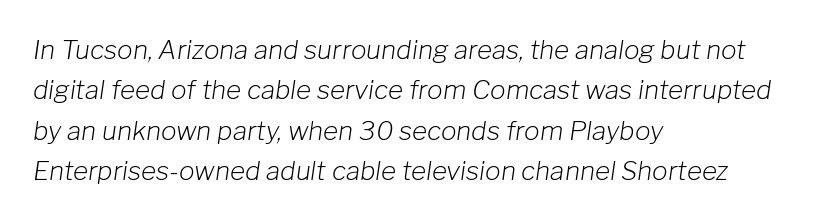
Q: Is the text bold? A: No.
Q: Is the text italic (slanted)? A: Yes, it leans right by about 8 degrees.
Q: Is the text underlined? A: No.
Q: How is the paragraph aligned? A: Left-aligned.
Q: Is the spacing between letters normal or unusually wide? A: Normal.
Q: Is the spacing between lines tight, normal or loose? A: Normal.
